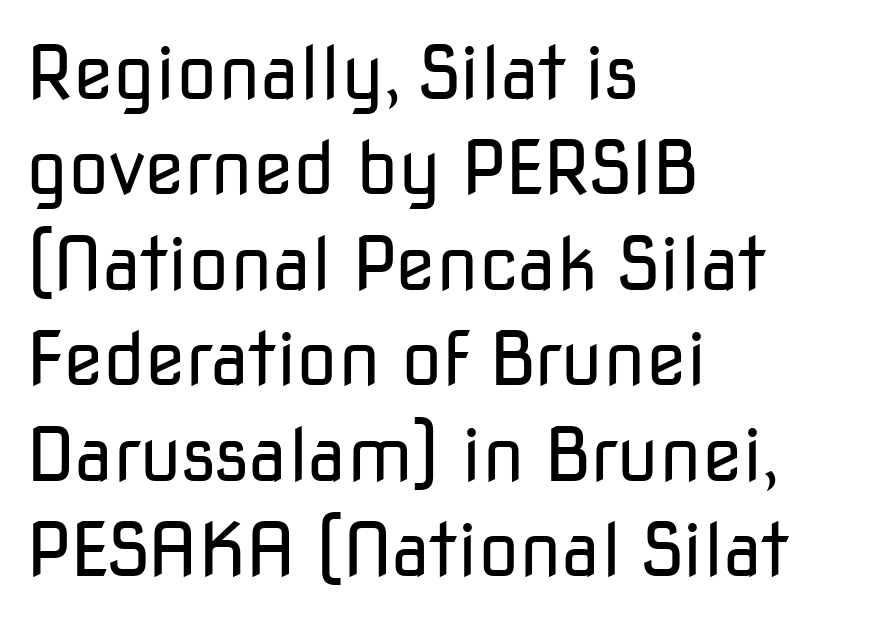
The image shows 74 px regular-weight sans-serif type, upright; set left-aligned, normal line spacing (1.29x), normal letter spacing, not underlined; low stroke contrast and a medium x-height.
